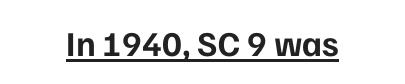
The image shows 35 px bold sans-serif type, upright; set centered, normal letter spacing, underlined; low stroke contrast and a medium x-height.
